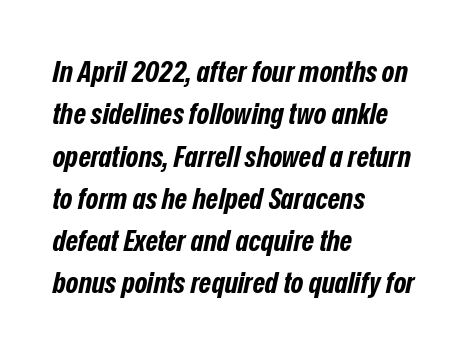
Honestly, the row spacing looks completely unremarkable. You can tell it's italic because the verticals aren't actually vertical. Does the copy run flush right? No — it runs flush left. Varying glyph widths throughout — classic text-font behaviour.
